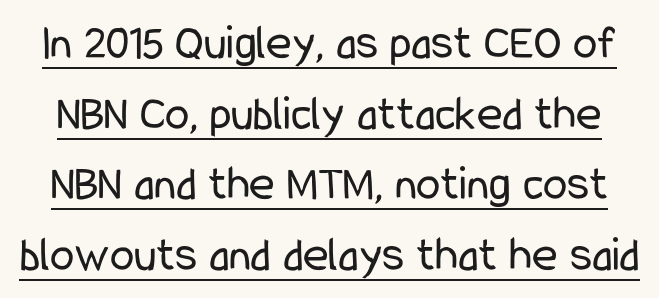
The lines sit at an ordinary, default distance from one another. Nope, not italic — everything's standing straight. Do the characters align in a grid? No, the font is proportional. Letterform terminals end flat and unadorned throughout the passage. Heaviness? Minimal to ordinary, like unemphasized prose.
